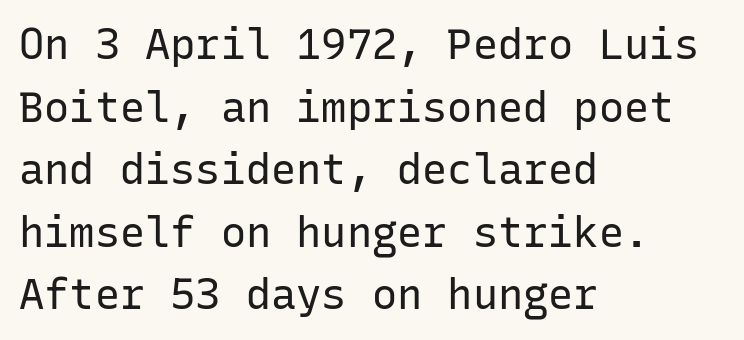
{"serif": "no", "italic": "no", "bold": "no", "weight": "regular", "width": "normal", "stroke_contrast": "low", "x_height": "medium", "monospaced": "yes", "underline": "no", "align": "left", "line_spacing": "normal", "line_spacing_ratio": 1.49, "letter_spacing": "normal", "letter_spacing_em": 0.0, "glyph_px": 42}
